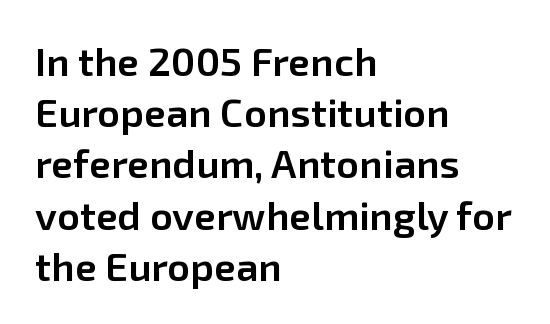
{"serif": "no", "italic": "no", "bold": "semi", "weight": "semibold", "width": "normal", "stroke_contrast": "low", "x_height": "medium", "monospaced": "no", "underline": "no", "align": "left", "line_spacing": "normal", "line_spacing_ratio": 1.28, "letter_spacing": "normal", "letter_spacing_em": 0.0, "glyph_px": 40}
